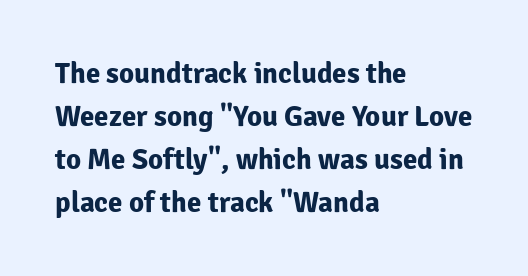
{"serif": "no", "italic": "no", "bold": "yes", "weight": "bold", "width": "normal", "stroke_contrast": "low", "x_height": "medium", "monospaced": "no", "underline": "no", "align": "left", "line_spacing": "normal", "line_spacing_ratio": 1.48, "letter_spacing": "normal", "letter_spacing_em": 0.0, "glyph_px": 29}
